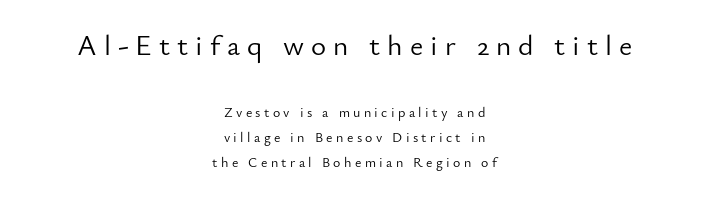
Q: Is the text bold? A: No.
Q: Is the text italic (slanted)? A: No, it is upright.
Q: Is the typeface a serif or a sans-serif typeface? A: Sans-serif.
Q: Is the text underlined? A: No.
Q: How is the paragraph aligned? A: Centered.
Q: Is the spacing between letters normal or unusually wide? A: Unusually wide.
Q: Which block of text is set in a larger size, the first (top) or the second (bottom)? A: The first (top) one.
Q: Width (condensed, normal, or wide)? A: Normal.
Q: Stroke contrast? A: Low.
Q: x-height? A: Small.
Q: Monospaced? A: No.
